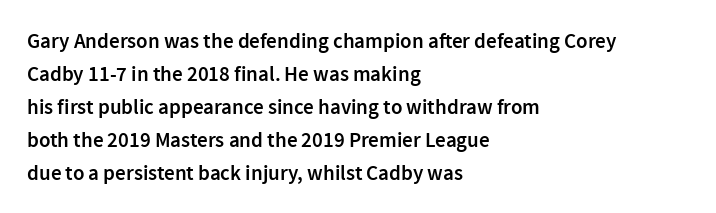
{"italic": "no", "bold": "semi", "underline": "no", "align": "left", "line_spacing": "normal", "line_spacing_ratio": 1.57, "letter_spacing": "normal", "letter_spacing_em": 0.0, "glyph_px": 21}
